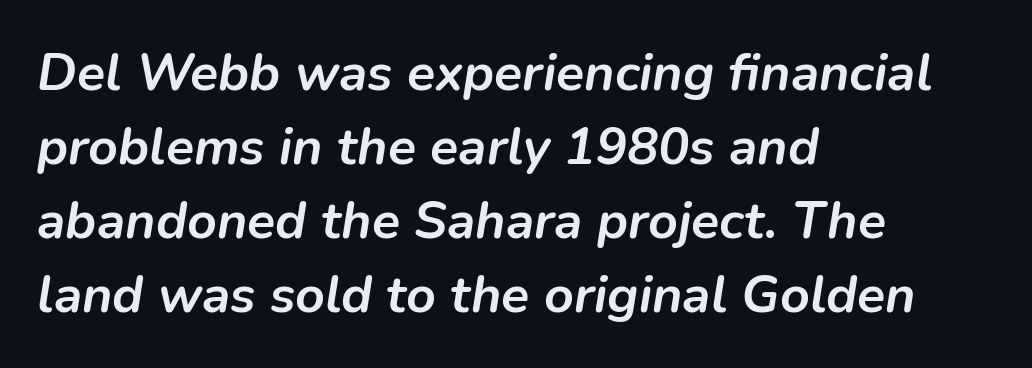
The image shows 52 px semibold type, italic (leaning right); set left-aligned, normal line spacing (1.42x), normal letter spacing, not underlined; low stroke contrast and a medium x-height.
